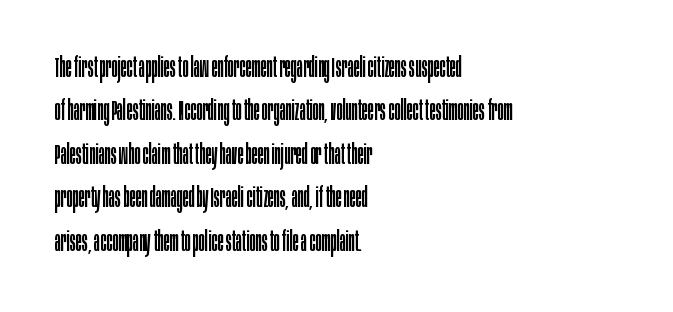
The image shows 28 px regular-weight, condensed sans-serif type, upright; set left-aligned, normal line spacing (1.55x), normal letter spacing, not underlined; low stroke contrast and a large x-height.
